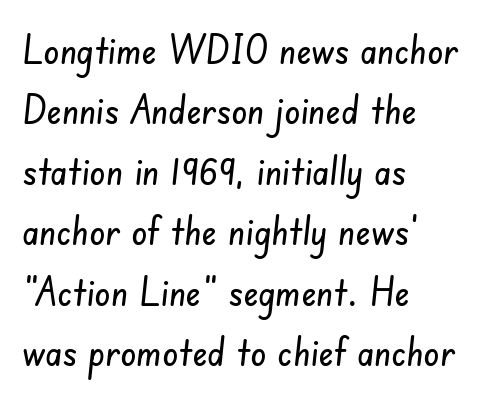
The compositor pushed each line to the left boundary. Letterform terminals end flat and unadorned throughout the passage. The rendering uses natural spacing where letterforms have individual widths. The line-height multiplier appears to be the usual default. Plain, unruled lines of type. In terms of letterspacing, this is plain default setting.
